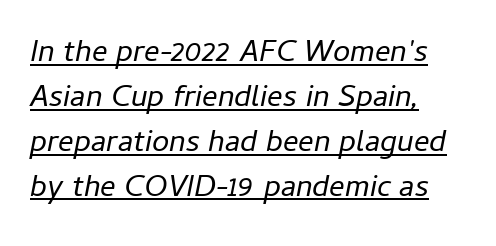
Q: Is the text bold? A: No.
Q: Is the text italic (slanted)? A: Yes, it leans right by about 11 degrees.
Q: Is the text underlined? A: Yes.
Q: How is the paragraph aligned? A: Left-aligned.
Q: Is the spacing between letters normal or unusually wide? A: Normal.
Q: Is the spacing between lines tight, normal or loose? A: Normal.
Q: Width (condensed, normal, or wide)? A: Normal.
Q: Stroke contrast? A: Low.
Q: x-height? A: Medium.
Q: Monospaced? A: No.
